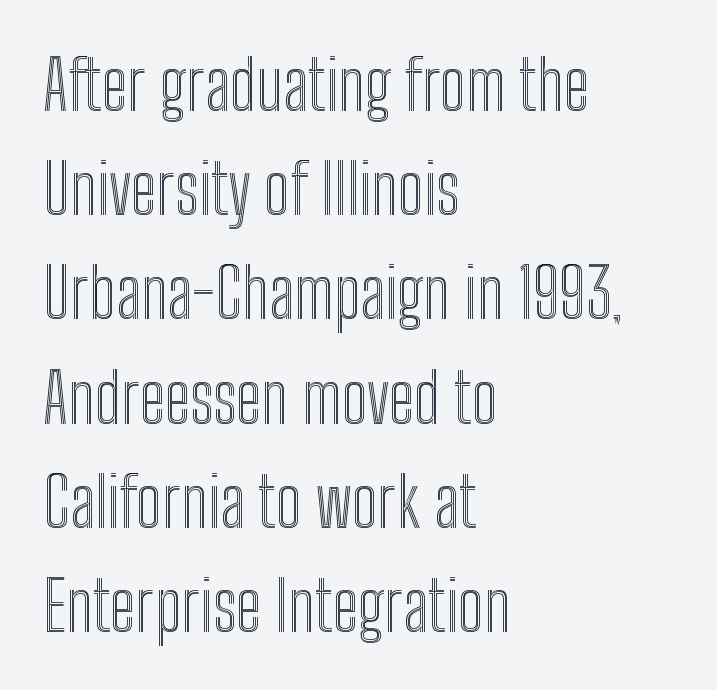
This sample uses an upright cut, with every glyph sitting square on the baseline. Decoration check: the copy has no underline. Tracking here is standard; glyphs follow each other at the usual distance. You could not count columns in this text — the font is proportionally spaced. The passage shown stacks its lines at a standard gap. The rag falls on the right side of this text block.
